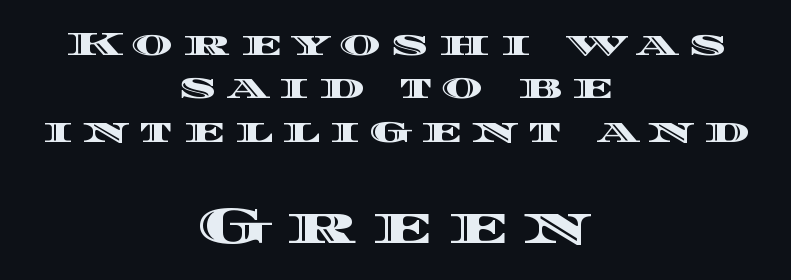
{"italic": "no", "width": "wide", "x_height": "large", "monospaced": "no", "underline": "no", "align": "center", "line_spacing_ratio": 1.24, "letter_spacing": "wide", "letter_spacing_em": 0.28, "larger_block": "second", "size_ratio": 1.49, "glyph_px": 52}
